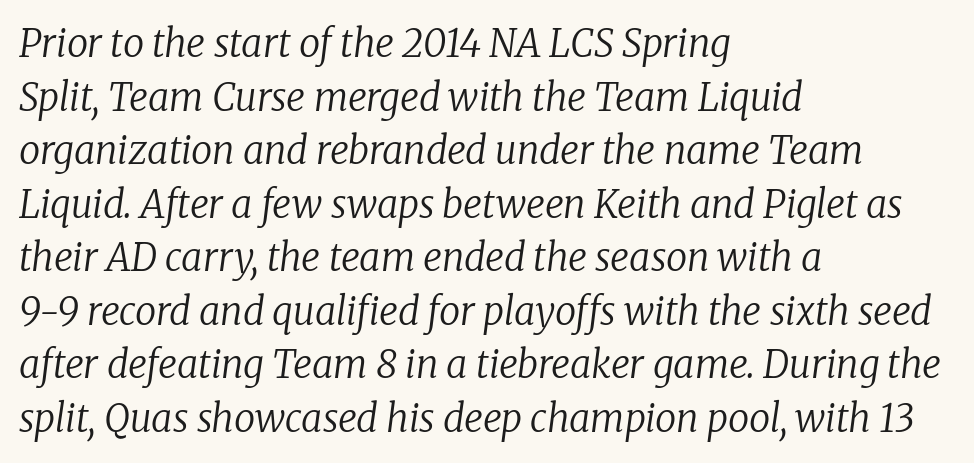
The image shows 38 px regular-weight serif type, italic (leaning right); set left-aligned, normal line spacing (1.41x), normal letter spacing, not underlined; low stroke contrast and a medium x-height.
